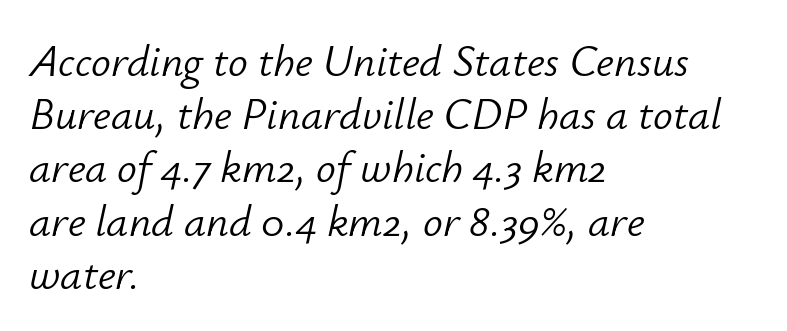
One-word summary of the alignment: left. The face used here is proportionally spaced, like ordinary book or web type. In terms of posture, this sample is oblique. These glyphs show unthickened strokes, regular width or finer. Descenders are the only things crossing below the line.
